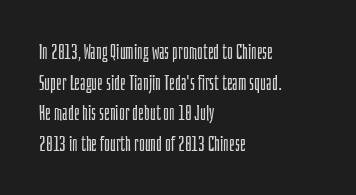
If you drew a line through each stem, it would be perfectly vertical. Students, observe: this is what conventionally led text looks like. Alignment: flush left. Decoration check: the copy has no underline.
